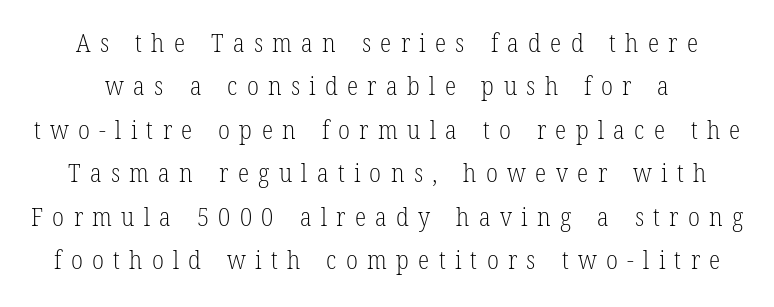
{"italic": "no", "bold": "no", "underline": "no", "line_spacing": "normal", "line_spacing_ratio": 1.67, "letter_spacing": "wide", "letter_spacing_em": 0.36, "glyph_px": 26}
